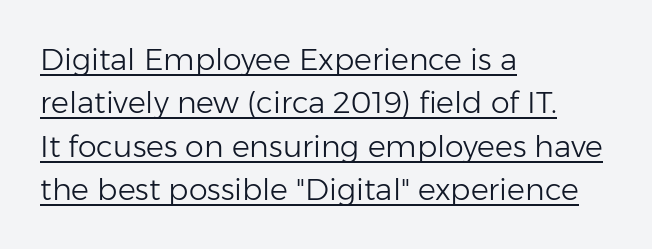
The image shows 30 px light sans-serif type, upright; set left-aligned, normal line spacing (1.45x), normal letter spacing, underlined; low stroke contrast and a medium x-height.
